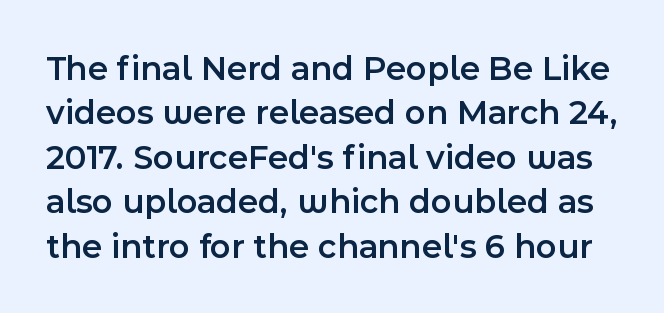
Q: Is the text bold? A: Semi-bold.
Q: Is the text italic (slanted)? A: No, it is upright.
Q: Is the typeface a serif or a sans-serif typeface? A: Sans-serif.
Q: Is the text underlined? A: No.
Q: Is the spacing between letters normal or unusually wide? A: Normal.
Q: Is the spacing between lines tight, normal or loose? A: Normal.
Q: Width (condensed, normal, or wide)? A: Normal.
Q: x-height? A: Medium.
Q: Monospaced? A: No.
